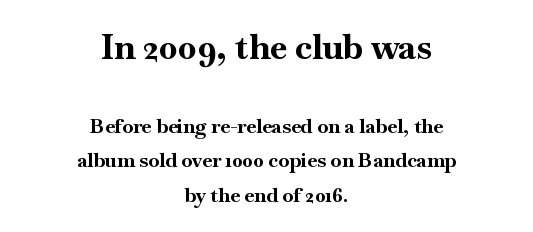
{"serif": "yes", "italic": "no", "bold": "yes", "weight": "bold", "width": "normal", "stroke_contrast": "high", "x_height": "small", "monospaced": "no", "underline": "no", "align": "center", "line_spacing_ratio": 1.73, "letter_spacing": "normal", "letter_spacing_em": 0.0, "larger_block": "first", "size_ratio": 1.75, "glyph_px": 35}
